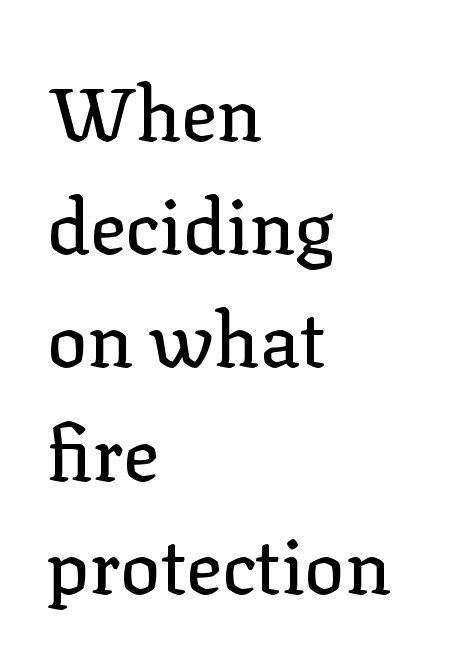
Q: Is the text italic (slanted)? A: No, it is upright.
Q: Is the typeface a serif or a sans-serif typeface? A: Serif.
Q: Is the text underlined? A: No.
Q: How is the paragraph aligned? A: Left-aligned.
Q: Is the spacing between letters normal or unusually wide? A: Normal.
Q: Is the spacing between lines tight, normal or loose? A: Normal.
Q: Width (condensed, normal, or wide)? A: Normal.
Q: Stroke contrast? A: Low.
Q: x-height? A: Medium.
Q: Monospaced? A: No.
